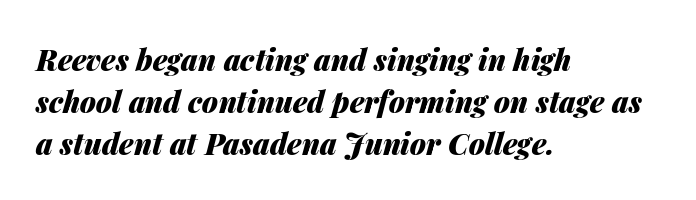
{"italic": "yes", "lean": "right", "slant_degrees": 14, "bold": "yes", "weight": "heavy", "width": "normal", "stroke_contrast": "medium", "x_height": "medium", "monospaced": "no", "underline": "no", "align": "left", "line_spacing": "normal", "line_spacing_ratio": 1.45, "letter_spacing": "normal", "letter_spacing_em": 0.0, "glyph_px": 29}
